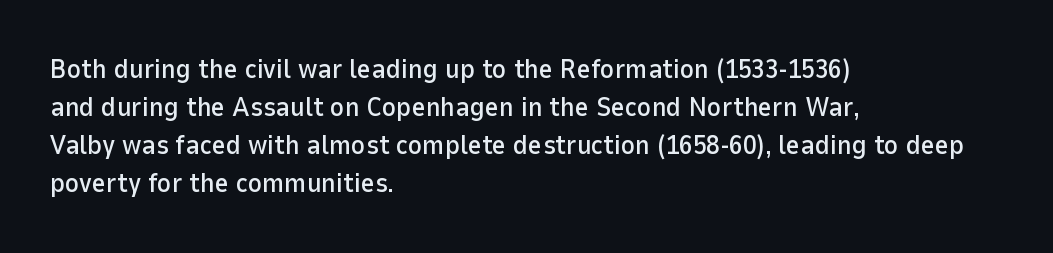
The image shows 27 px text type, upright; set left-aligned, normal line spacing (1.41x), normal letter spacing, not underlined.
